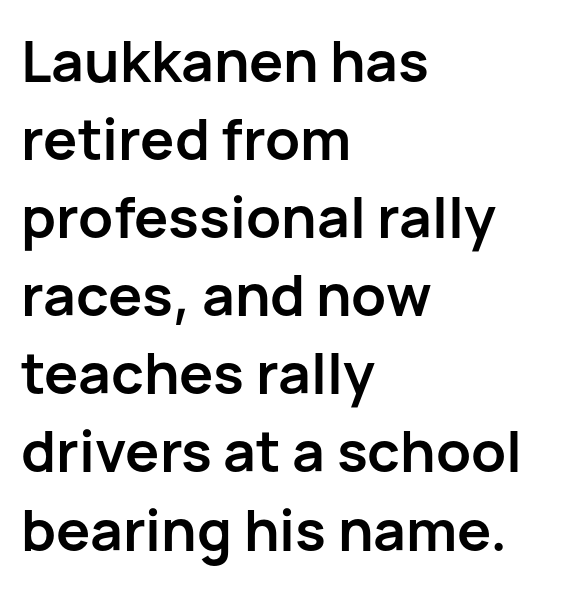
The image shows 57 px semibold sans-serif type, upright; set left-aligned, normal line spacing (1.37x), normal letter spacing, not underlined; low stroke contrast and a medium x-height.
